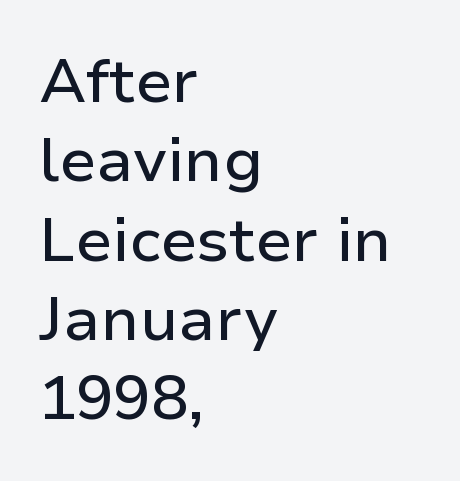
Regular leading. The space beneath each line is pristine and unruled. Style check: upright. Observe the ordinary spacing: letters are neighbours, not strangers. Visually the block forms a straight wall on the left and a jagged coastline on the right.
